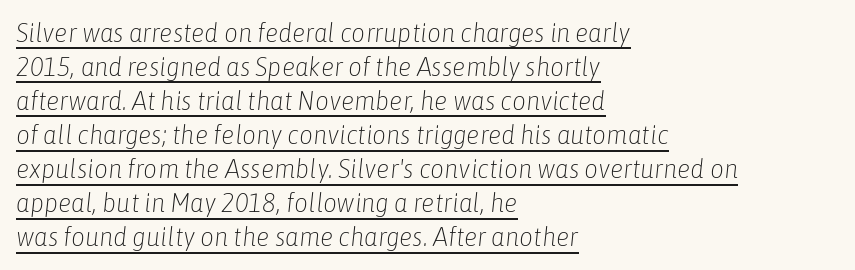
The line-height multiplier appears to be the usual default. How are the letters spaced? Ordinarily, with no added tracking. Underline: present. The characters are drawn with everyday or finer stroke widths.
